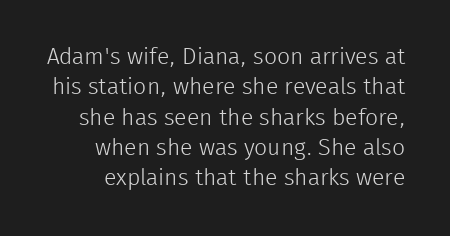
{"italic": "no", "bold": "no", "underline": "no", "line_spacing": "normal", "line_spacing_ratio": 1.32, "letter_spacing": "normal", "letter_spacing_em": 0.0, "glyph_px": 23}
